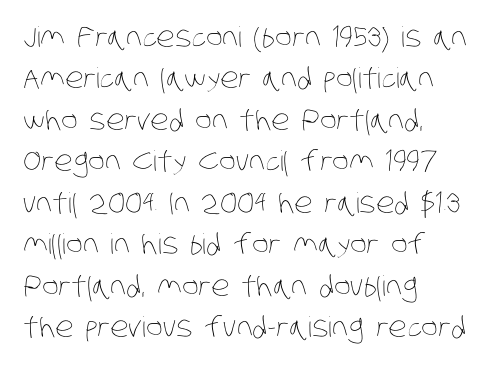
Is the type heavy? It reads as light-to-regular instead. Short note: letters normally spaced. Notice how the passage keeps a crisp vertical edge on the left only. Honestly, the row spacing looks completely unremarkable.
